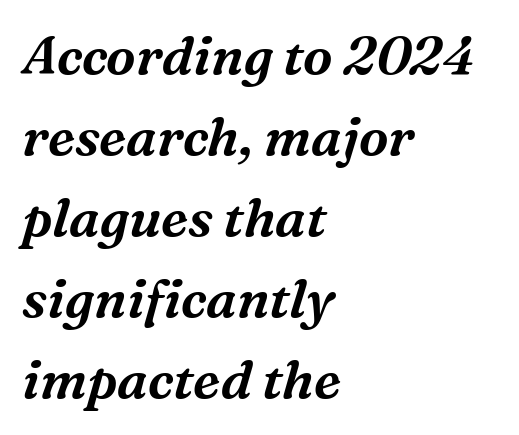
Q: Is the text italic (slanted)? A: Yes, it leans right by about 16 degrees.
Q: Is the typeface a serif or a sans-serif typeface? A: Serif.
Q: Is the text underlined? A: No.
Q: How is the paragraph aligned? A: Left-aligned.
Q: Is the spacing between letters normal or unusually wide? A: Normal.
Q: Is the spacing between lines tight, normal or loose? A: Normal.
Q: Width (condensed, normal, or wide)? A: Normal.
Q: Stroke contrast? A: Medium.
Q: x-height? A: Medium.
Q: Monospaced? A: No.
